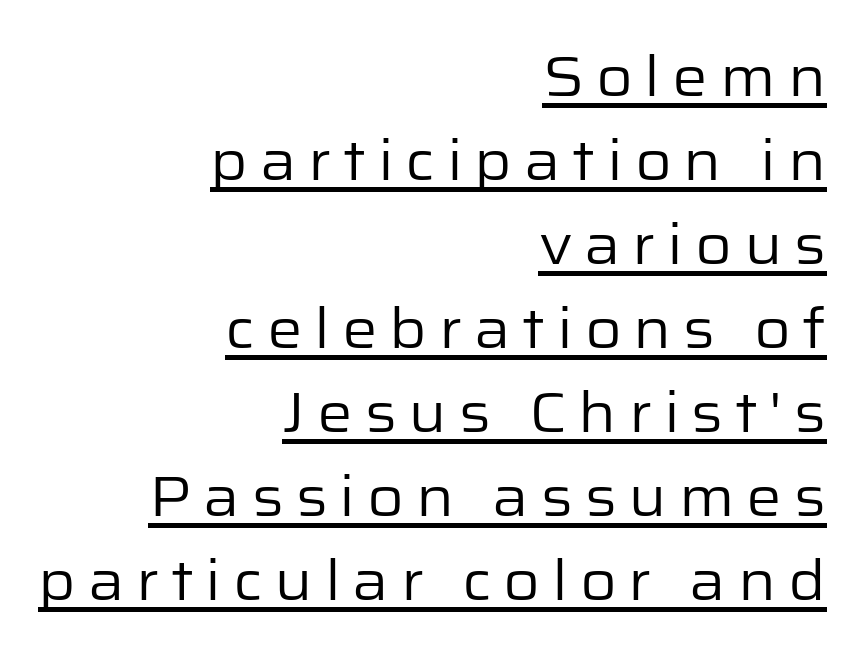
The image shows 56 px regular-weight sans-serif type, upright; set right-aligned, normal line spacing (1.5x), unusually wide letter spacing (+0.21 em), underlined; low stroke contrast and a medium x-height.
